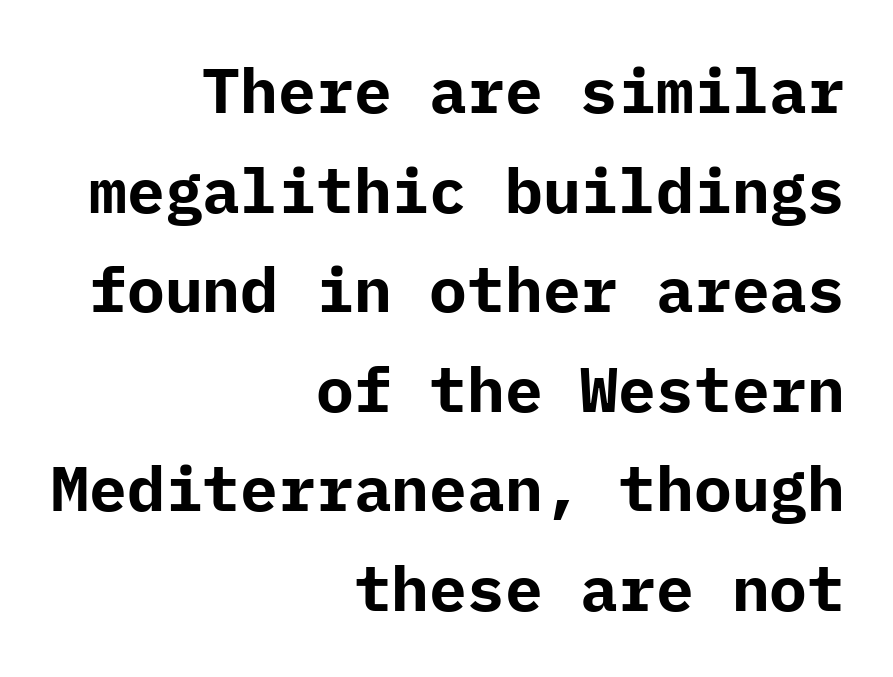
Q: Is the text bold? A: Yes.
Q: Is the text italic (slanted)? A: No, it is upright.
Q: Is the typeface a serif or a sans-serif typeface? A: Sans-serif.
Q: Is the text underlined? A: No.
Q: How is the paragraph aligned? A: Right-aligned.
Q: Is the spacing between letters normal or unusually wide? A: Normal.
Q: Is the spacing between lines tight, normal or loose? A: Normal.
Q: Width (condensed, normal, or wide)? A: Normal.
Q: Stroke contrast? A: Low.
Q: x-height? A: Medium.
